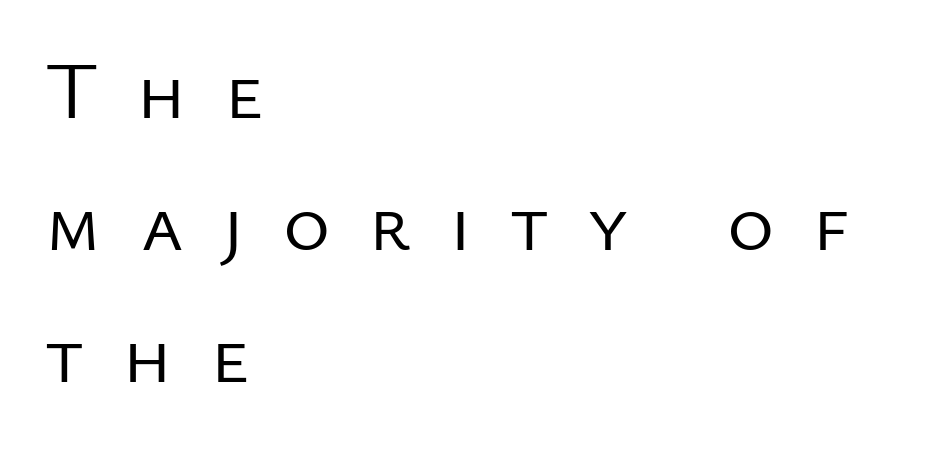
The specimen omits any rule beneath the text block's lines. Character widths vary here, with narrow letters taking less room than wide ones. Serif or sans? Sans — the stroke terminals are bare. Is this a heavy cut? Hardly; it is regular or lighter. Glyph-to-glyph distance is far greater than everyday printed text.
